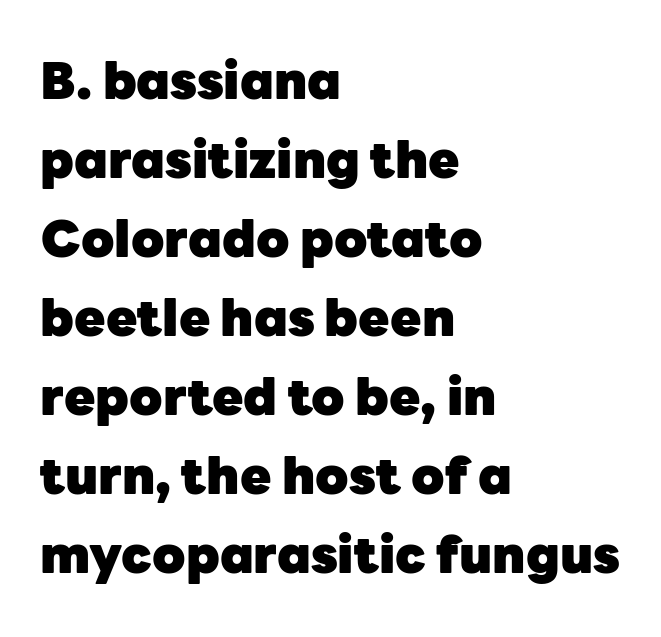
{"serif": "no", "italic": "no", "bold": "yes", "weight": "heavy", "width": "normal", "stroke_contrast": "low", "x_height": "medium", "monospaced": "no", "underline": "no", "align": "left", "line_spacing": "normal", "line_spacing_ratio": 1.55, "letter_spacing": "normal", "letter_spacing_em": 0.0, "glyph_px": 51}
